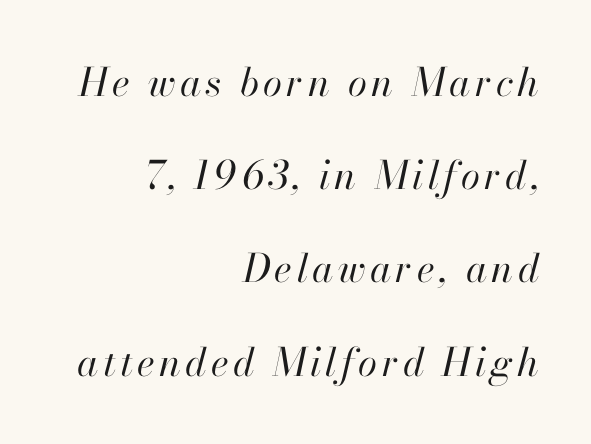
The image shows 39 px regular-weight type, italic (leaning right); set right-aligned, loose line spacing (2.39x), not underlined; high stroke contrast and a small x-height.
